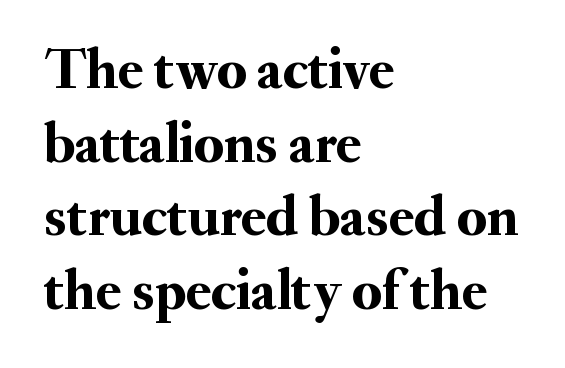
Q: Is the text italic (slanted)? A: No, it is upright.
Q: Is the typeface a serif or a sans-serif typeface? A: Serif.
Q: Is the text underlined? A: No.
Q: How is the paragraph aligned? A: Left-aligned.
Q: Is the spacing between letters normal or unusually wide? A: Normal.
Q: Is the spacing between lines tight, normal or loose? A: Normal.
Q: Width (condensed, normal, or wide)? A: Normal.
Q: Stroke contrast? A: Medium.
Q: x-height? A: Small.
Q: Monospaced? A: No.
